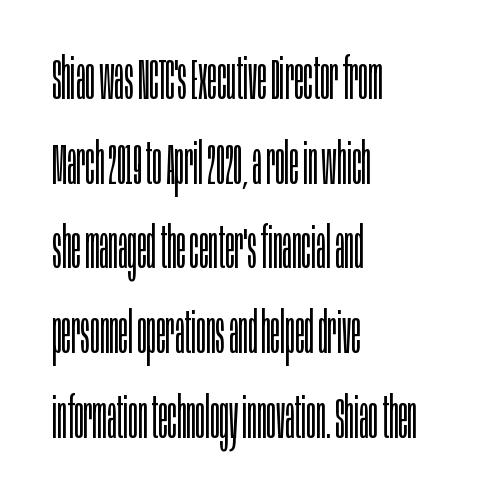
{"serif": "no", "italic": "no", "bold": "no", "weight": "light", "width": "condensed", "stroke_contrast": "low", "x_height": "large", "monospaced": "no", "underline": "no", "align": "left", "line_spacing": "normal", "line_spacing_ratio": 1.46, "letter_spacing": "normal", "letter_spacing_em": 0.0, "glyph_px": 58}
